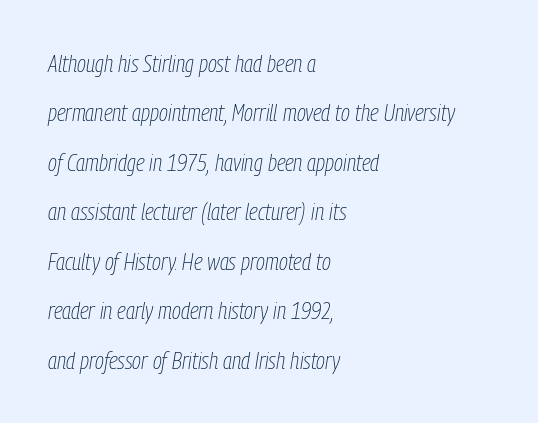
{"italic": "yes", "lean": "right", "slant_degrees": 9, "bold": "no", "underline": "no", "align": "left", "line_spacing": "loose", "line_spacing_ratio": 2.06, "letter_spacing": "normal", "letter_spacing_em": 0.0, "glyph_px": 24}
